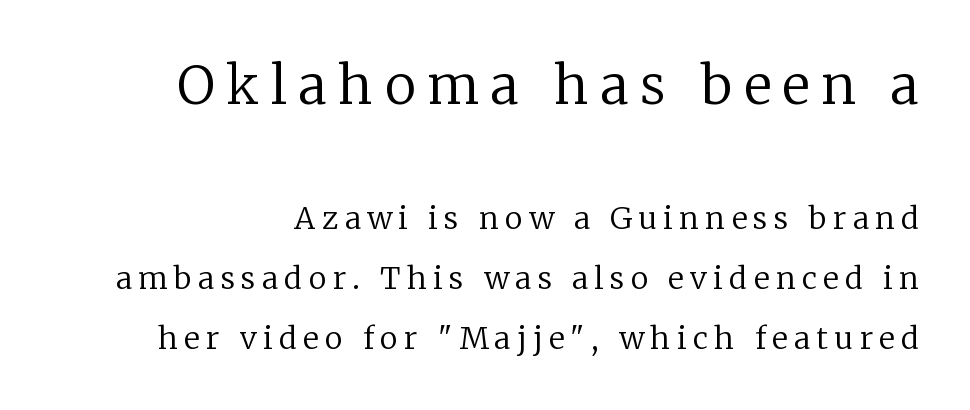
The image shows 53 px regular-weight serif type, upright; set loose line spacing (2.0x), unusually wide letter spacing (+0.22 em), not underlined; the first (top) block is 1.77x larger; low stroke contrast and a medium x-height.
